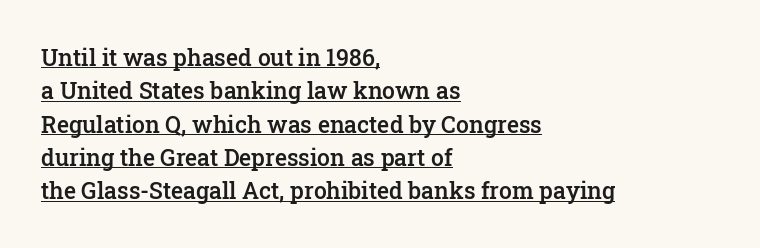
{"italic": "no", "bold": "semi", "underline": "yes", "align": "left", "line_spacing": "normal", "line_spacing_ratio": 1.45, "letter_spacing": "normal", "letter_spacing_em": 0.0, "glyph_px": 23}
